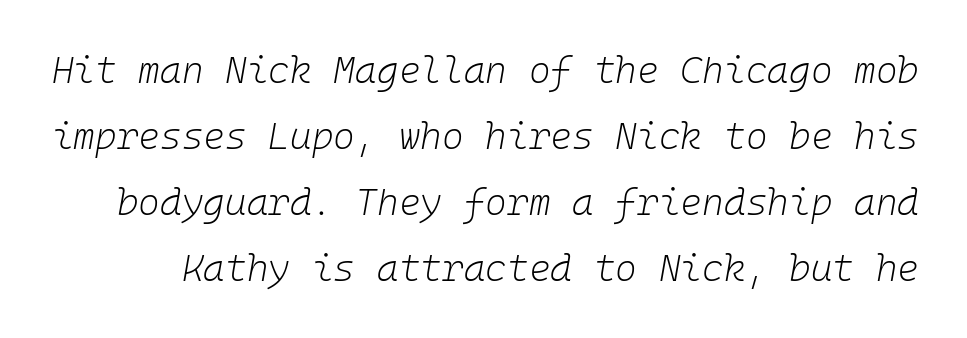
{"italic": "yes", "lean": "right", "slant_degrees": 10, "bold": "no", "weight": "light", "width": "normal", "stroke_contrast": "low", "x_height": "medium", "monospaced": "yes", "underline": "no", "line_spacing_ratio": 1.78, "letter_spacing": "normal", "letter_spacing_em": 0.0, "glyph_px": 37}
